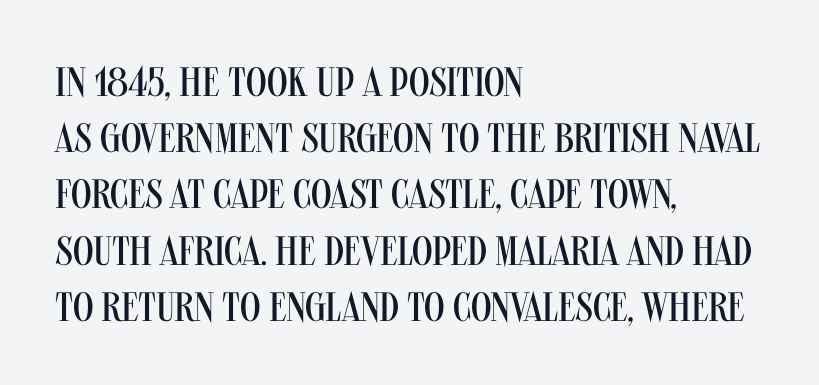
{"serif": "no", "italic": "no", "bold": "no", "weight": "regular", "width": "condensed", "stroke_contrast": "medium", "x_height": "large", "monospaced": "no", "underline": "no", "align": "left", "line_spacing": "normal", "line_spacing_ratio": 1.37, "letter_spacing": "normal", "letter_spacing_em": 0.0, "glyph_px": 41}
